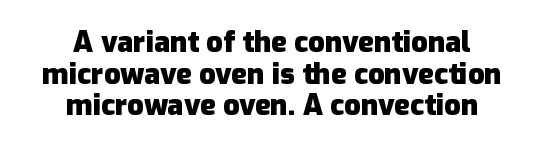
{"serif": "no", "italic": "no", "bold": "yes", "weight": "heavy", "width": "normal", "stroke_contrast": "low", "x_height": "medium", "monospaced": "no", "underline": "no", "align": "center", "line_spacing": "tight", "line_spacing_ratio": 1.09, "letter_spacing": "normal", "letter_spacing_em": 0.0, "glyph_px": 29}
